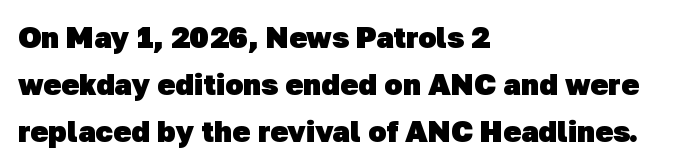
The image shows 30 px heavy sans-serif type; set left-aligned, normal line spacing (1.56x), normal letter spacing, not underlined; low stroke contrast and a medium x-height.
